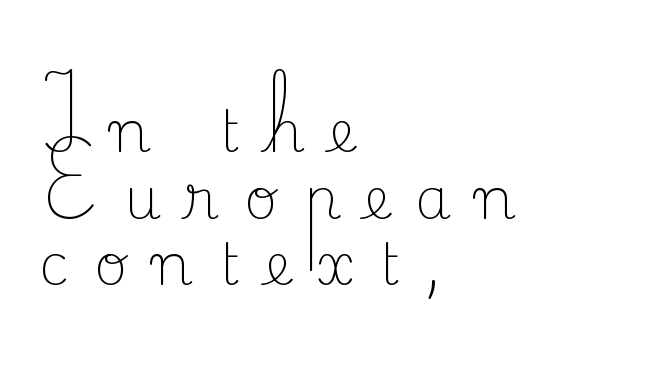
The image shows 58 px light serif type, upright; set left-aligned, tight line spacing (1.15x), unusually wide letter spacing (+0.43 em), not underlined; low stroke contrast and a small x-height.
